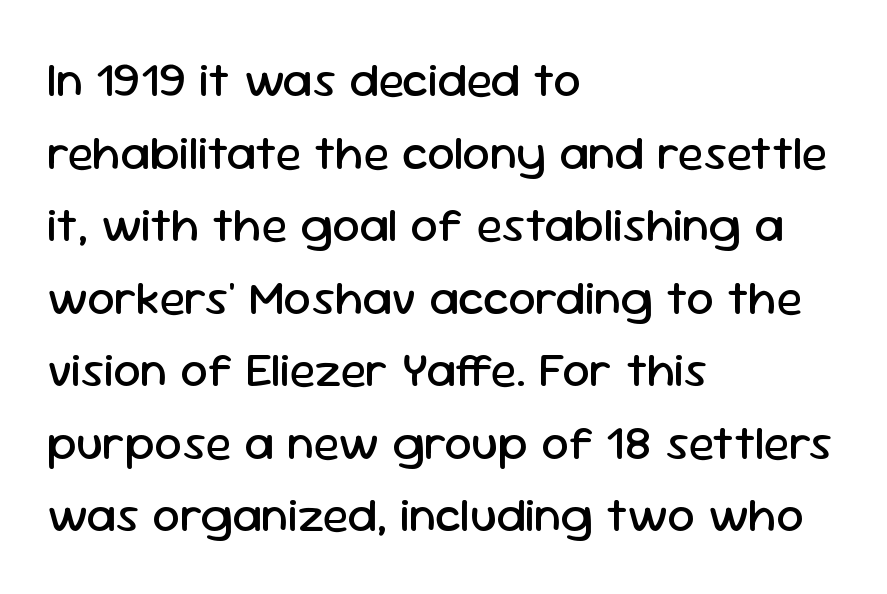
{"serif": "no", "italic": "no", "bold": "no", "weight": "regular", "width": "normal", "stroke_contrast": "low", "x_height": "medium", "monospaced": "no", "underline": "no", "align": "left", "line_spacing": "normal", "line_spacing_ratio": 1.48, "letter_spacing": "normal", "letter_spacing_em": 0.0, "glyph_px": 49}
